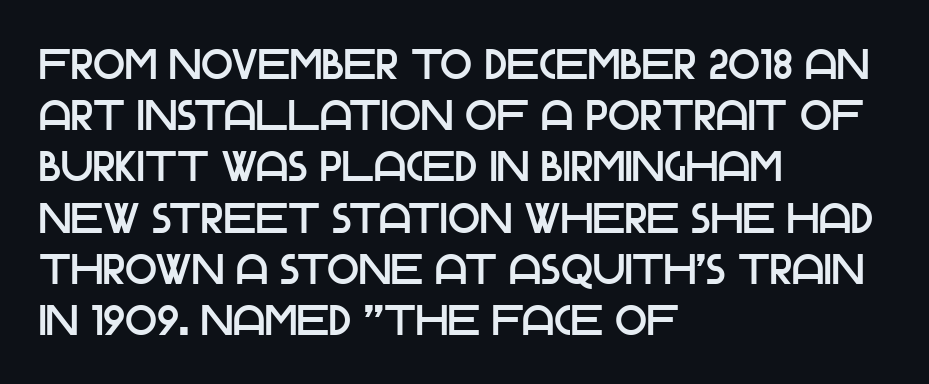
Q: Is the text italic (slanted)? A: No, it is upright.
Q: Is the typeface a serif or a sans-serif typeface? A: Sans-serif.
Q: Is the text underlined? A: No.
Q: How is the paragraph aligned? A: Left-aligned.
Q: Is the spacing between letters normal or unusually wide? A: Normal.
Q: Width (condensed, normal, or wide)? A: Normal.
Q: Stroke contrast? A: Low.
Q: x-height? A: Large.
Q: Monospaced? A: No.
